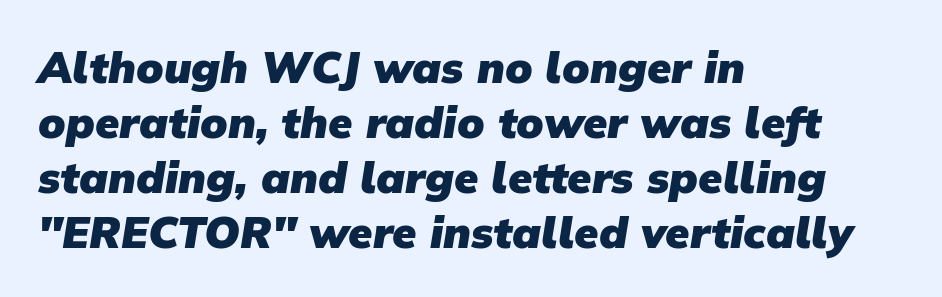
The leading is moderate, giving the passage an even texture. Honestly, the letter spacing is just normal — you wouldn't notice it. Underline: absent. What weight is shown? A full bold with thick strokes. The face used here is proportionally spaced, like ordinary book or web type.
